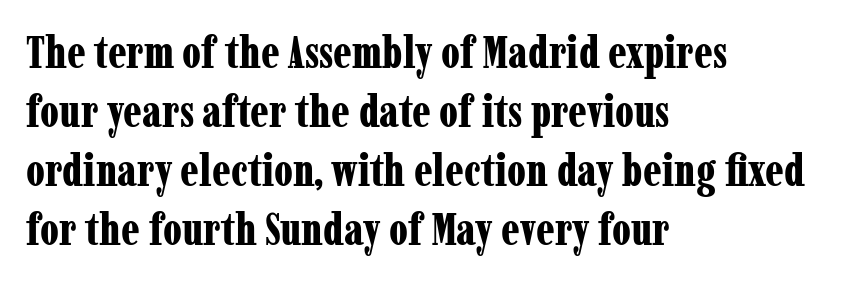
Q: Is the text bold? A: Yes.
Q: Is the text italic (slanted)? A: No, it is upright.
Q: Is the typeface a serif or a sans-serif typeface? A: Serif.
Q: Is the text underlined? A: No.
Q: How is the paragraph aligned? A: Left-aligned.
Q: Is the spacing between letters normal or unusually wide? A: Normal.
Q: Is the spacing between lines tight, normal or loose? A: Normal.
Q: Width (condensed, normal, or wide)? A: Condensed.
Q: Stroke contrast? A: Low.
Q: x-height? A: Medium.
Q: Monospaced? A: No.
